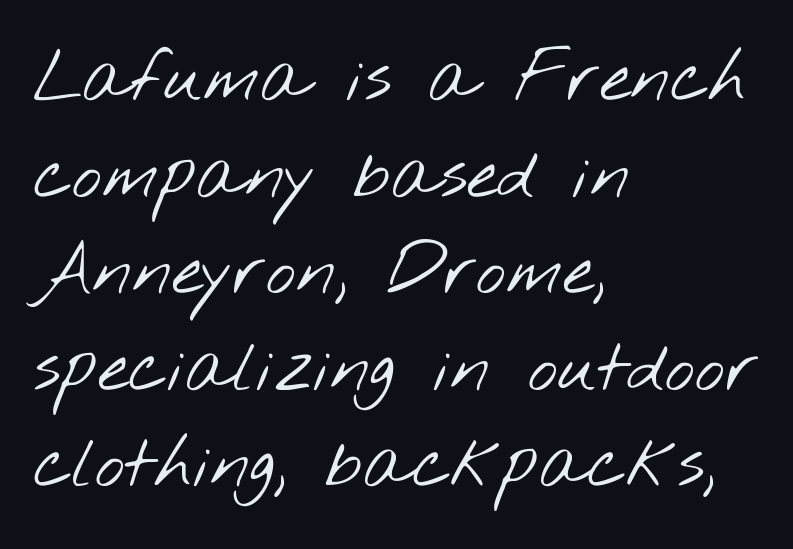
Every row of glyphs begins at an identical x-position on the left. The face looks like a standard text weight, possibly lighter. This sample uses a sans-serif face. Each letter keeps its own natural width here, so spacing adapts to shape. Default kerning and tracking; the words read as compact shapes.
